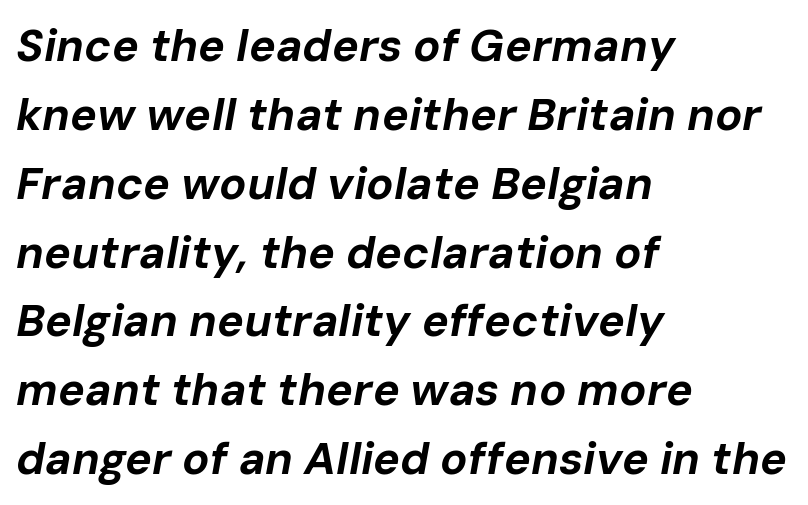
Q: Is the text bold? A: Yes.
Q: Is the text italic (slanted)? A: Yes, it leans right by about 10 degrees.
Q: Is the text underlined? A: No.
Q: How is the paragraph aligned? A: Left-aligned.
Q: Is the spacing between letters normal or unusually wide? A: Normal.
Q: Is the spacing between lines tight, normal or loose? A: Normal.
Q: Width (condensed, normal, or wide)? A: Normal.
Q: Stroke contrast? A: Low.
Q: x-height? A: Medium.
Q: Monospaced? A: No.
